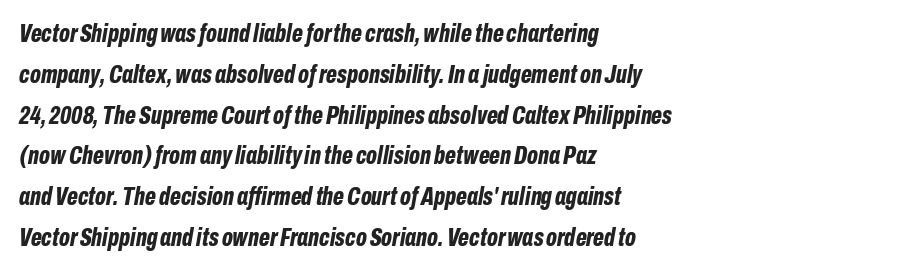
The image shows 26 px bold type, italic (leaning right); set left-aligned, normal line spacing (1.57x), normal letter spacing, not underlined.
